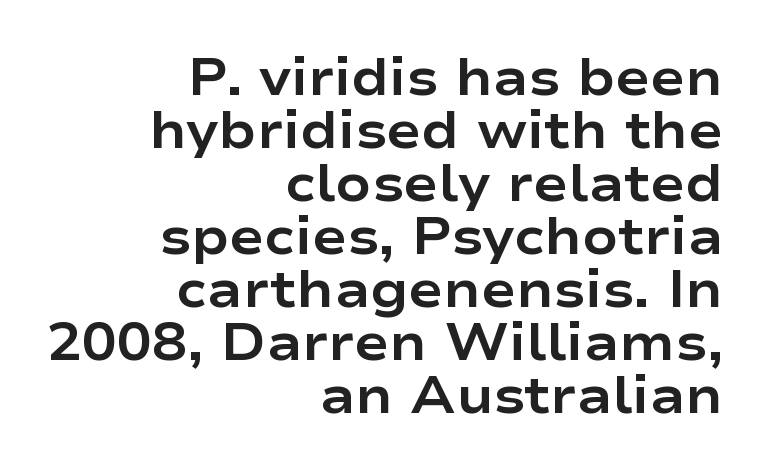
The image shows 52 px bold, wide sans-serif type, upright; set right-aligned, tight line spacing (1.02x), normal letter spacing, not underlined; low stroke contrast and a medium x-height.
